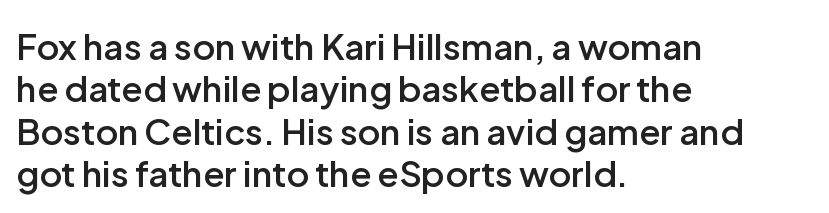
{"serif": "no", "italic": "no", "bold": "semi", "weight": "semibold", "width": "normal", "stroke_contrast": "low", "x_height": "medium", "monospaced": "no", "underline": "no", "align": "left", "line_spacing_ratio": 1.21, "letter_spacing": "normal", "letter_spacing_em": 0.0, "glyph_px": 35}
